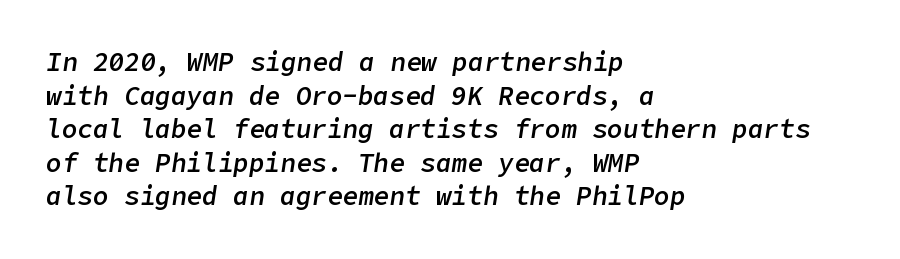
The image shows 26 px text type, italic (leaning right); set left-aligned, normal line spacing (1.29x), normal letter spacing, not underlined.
